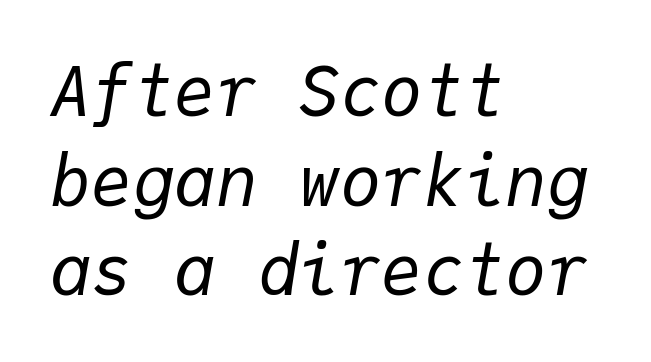
{"italic": "yes", "lean": "right", "slant_degrees": 9, "bold": "no", "weight": "regular", "width": "normal", "stroke_contrast": "low", "x_height": "medium", "monospaced": "yes", "underline": "no", "align": "left", "line_spacing": "normal", "line_spacing_ratio": 1.3, "letter_spacing": "normal", "letter_spacing_em": 0.0, "glyph_px": 69}
